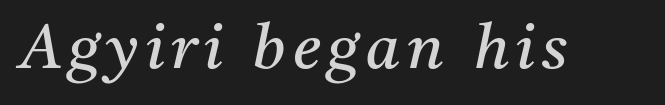
The image shows 62 px regular-weight serif type, italic (leaning right); set not underlined; medium stroke contrast and a medium x-height.
